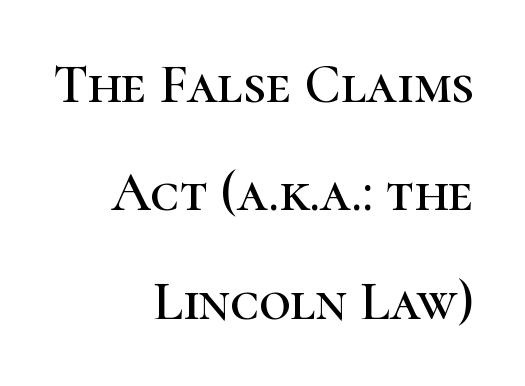
Q: Is the text italic (slanted)? A: No, it is upright.
Q: Is the typeface a serif or a sans-serif typeface? A: Serif.
Q: Is the text underlined? A: No.
Q: How is the paragraph aligned? A: Right-aligned.
Q: Is the spacing between letters normal or unusually wide? A: Normal.
Q: Is the spacing between lines tight, normal or loose? A: Loose.
Q: Width (condensed, normal, or wide)? A: Normal.
Q: Stroke contrast? A: High.
Q: x-height? A: Medium.
Q: Monospaced? A: No.
